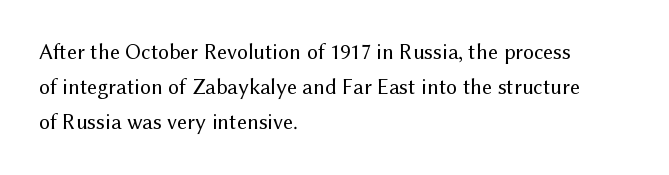
Q: Is the text bold? A: No.
Q: Is the text italic (slanted)? A: No, it is upright.
Q: Is the text underlined? A: No.
Q: How is the paragraph aligned? A: Left-aligned.
Q: Is the spacing between letters normal or unusually wide? A: Normal.
Q: Is the spacing between lines tight, normal or loose? A: Normal.
